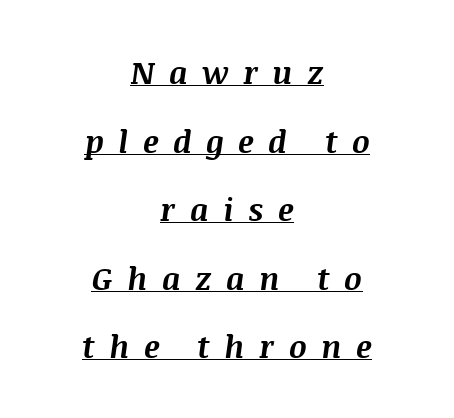
Horizontally, the lines are justified to the midpoint only. What decoration does the sample have? An underline. In terms of leading, this rendering errs on the spacious side. Chunky letters — that's bold for sure.
